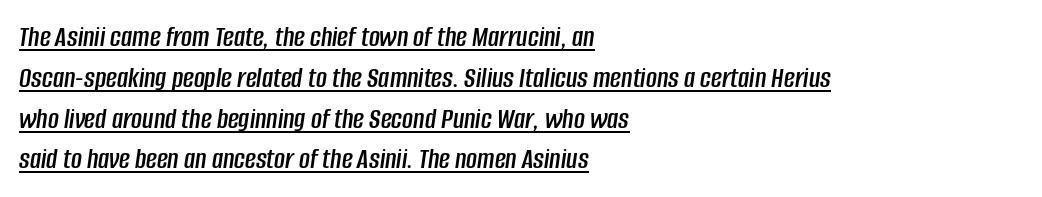
{"italic": "yes", "lean": "right", "slant_degrees": 8, "width": "condensed", "stroke_contrast": "low", "x_height": "large", "monospaced": "no", "underline": "yes", "align": "left", "line_spacing": "normal", "line_spacing_ratio": 1.36, "letter_spacing": "normal", "letter_spacing_em": 0.0, "glyph_px": 30}
